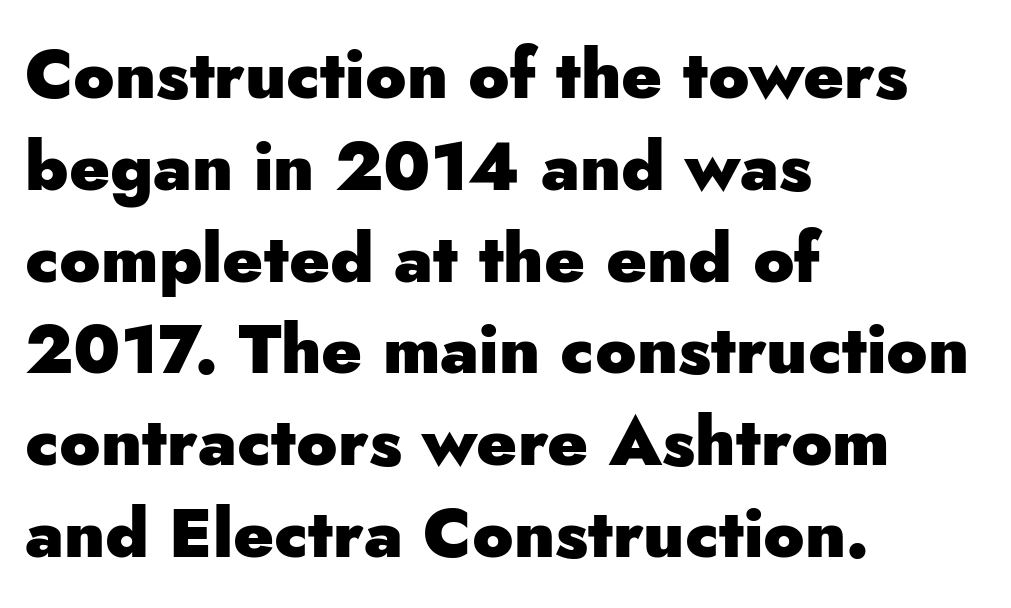
The image shows 68 px heavy sans-serif type, upright; set left-aligned, normal line spacing (1.35x), normal letter spacing, not underlined; low stroke contrast and a small x-height.
